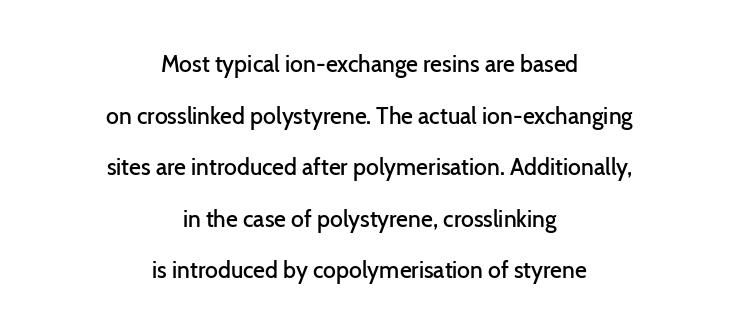
The image shows 23 px text type, upright; set centered, loose line spacing (2.24x), normal letter spacing, not underlined.
